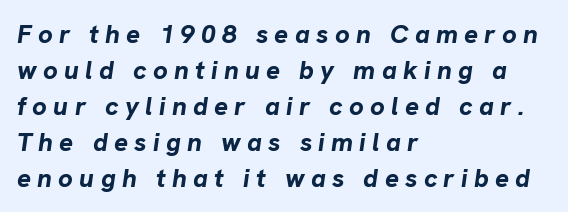
Q: Is the text bold? A: Yes.
Q: Is the text italic (slanted)? A: Yes, it leans right by about 8 degrees.
Q: Is the text underlined? A: No.
Q: How is the paragraph aligned? A: Left-aligned.
Q: Is the spacing between letters normal or unusually wide? A: Unusually wide.
Q: Is the spacing between lines tight, normal or loose? A: Normal.
